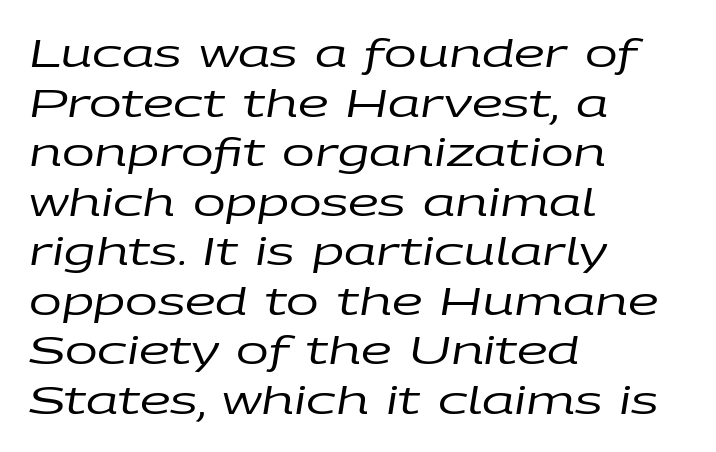
No word sits above an underline. Designer's note — italics engaged. Teacher's note: observe the even left margin — that is flush-left alignment. Stems and bowls with no extra thickness — not bold. Horizontal bands of white between lines are of average thickness.
